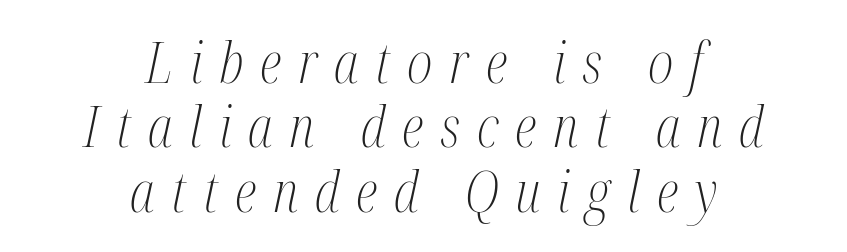
The line texture is sparse and dotted thanks to wide tracking. This sample has the flowing, uneven cadence of proportional lettering. Rule under the text: the space is simply empty. Cramped leading. The weight would be labelled regular, book, light, or lighter still. Horizontally, the lines are justified to the midpoint only.
